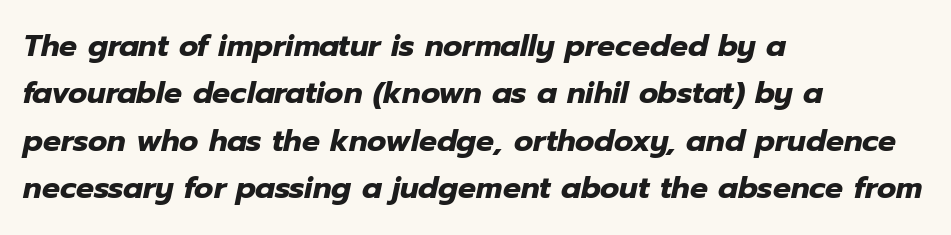
Heavy-handed strokes throughout: this text is bold. Nothing unusual about the tracking: characters are spaced as the font intends. Observe the lean: these are italic letterforms. Is there much room between lines? A standard amount, neither cramped nor airy. Layout note: lines flush left.
